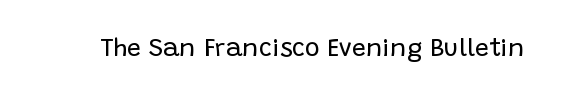
{"italic": "no", "bold": "no", "underline": "no", "letter_spacing": "normal", "letter_spacing_em": 0.0, "glyph_px": 25}
